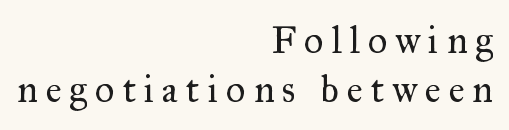
The rows are spaced the way most documents space them. The letterforms sit at book weight or below. The text block is weighted toward the right margin, trailing off unevenly leftward. Tracking here is generous; glyphs stand well apart from one another.
